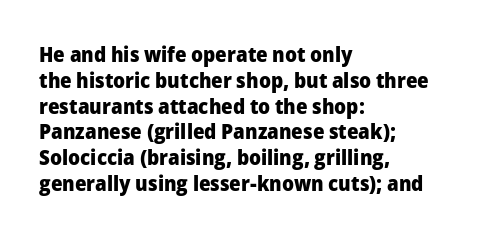
{"italic": "no", "bold": "yes", "underline": "no", "align": "left", "line_spacing_ratio": 1.23, "letter_spacing": "normal", "letter_spacing_em": 0.0, "glyph_px": 21}
